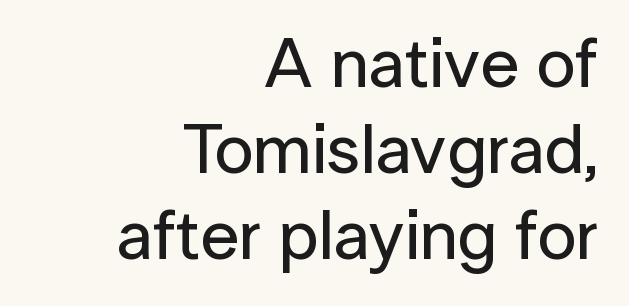
The letters stand upright; this is a roman face. Does extra space separate the letters? No, they use regular spacing. Line endings align vertically; line beginnings do not. Plain, unruled lines of type. The typeface chosen for these lines omits serifs.
